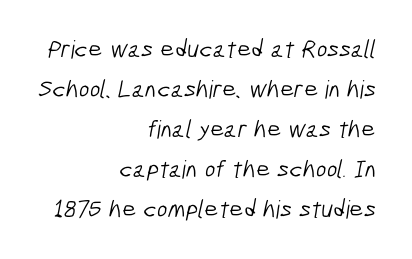
The image shows 25 px text type; set right-aligned, normal line spacing (1.6x), normal letter spacing, not underlined.
